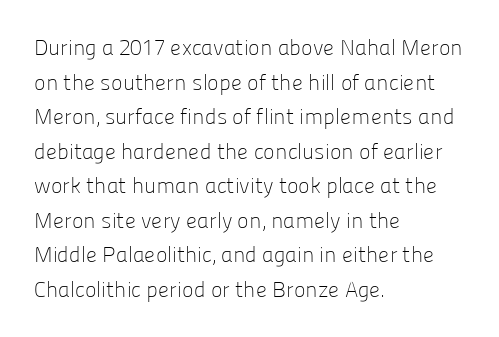
Q: Is the text bold? A: No.
Q: Is the text italic (slanted)? A: No, it is upright.
Q: Is the text underlined? A: No.
Q: How is the paragraph aligned? A: Left-aligned.
Q: Is the spacing between letters normal or unusually wide? A: Normal.
Q: Is the spacing between lines tight, normal or loose? A: Normal.
